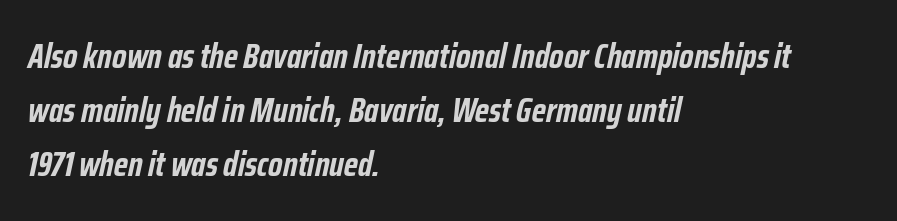
The image shows 35 px semibold, condensed type, italic (leaning right); set left-aligned, normal line spacing (1.55x), normal letter spacing, not underlined; low stroke contrast and a medium x-height.
